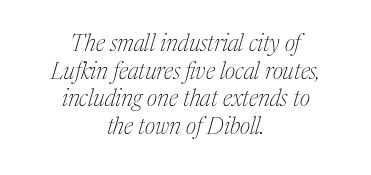
Yep, that's italic — everything's leaning. Weight: in the light-to-regular range. Does the copy run flush right? No — it is centered line by line. Does extra space separate the letters? No, they use regular spacing. Type without underlining.
